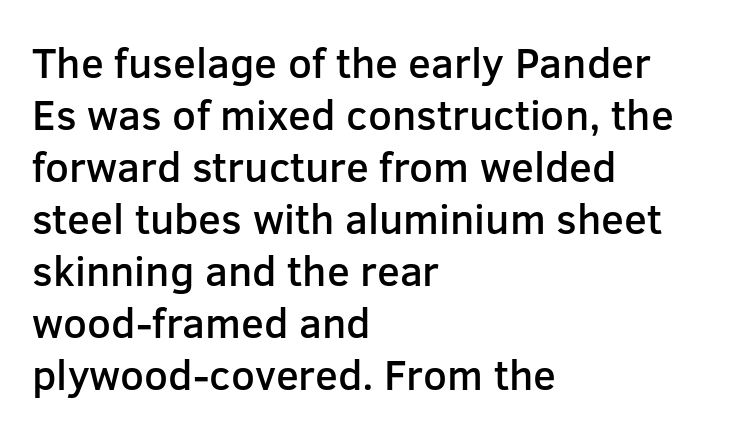
Q: Is the text bold? A: Semi-bold.
Q: Is the text italic (slanted)? A: No, it is upright.
Q: Is the typeface a serif or a sans-serif typeface? A: Sans-serif.
Q: Is the text underlined? A: No.
Q: How is the paragraph aligned? A: Left-aligned.
Q: Is the spacing between letters normal or unusually wide? A: Normal.
Q: Width (condensed, normal, or wide)? A: Normal.
Q: Stroke contrast? A: Low.
Q: x-height? A: Medium.
Q: Monospaced? A: No.
